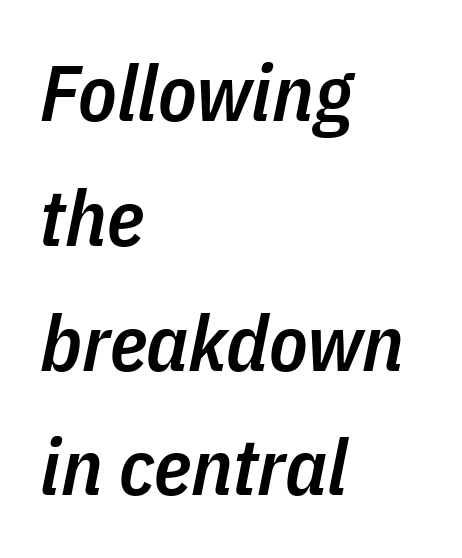
Each new line begins a customary step beneath the previous one. Each letter keeps its own natural width here, so spacing adapts to shape. The passage shown has conventional tracking throughout. The typography opts for an oblique posture over an upright one. The glyphs are unaccompanied by any horizontal stroke below them. The passage is arranged the way most books set body copy — flush left.
